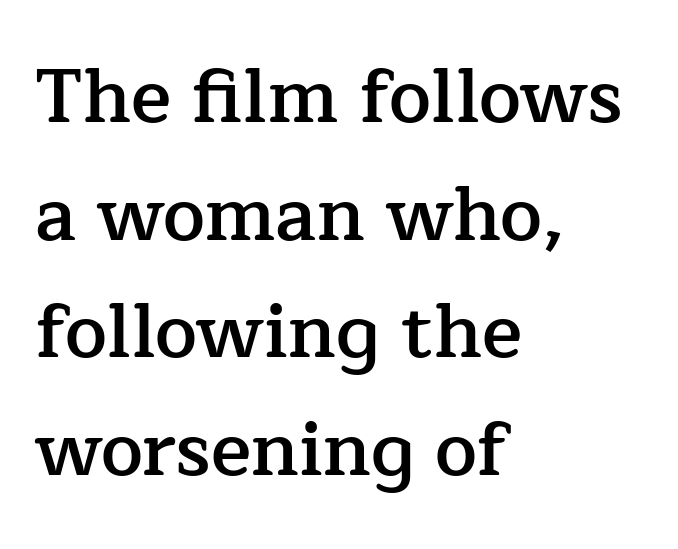
The image shows 75 px semibold serif type, upright; set left-aligned, normal line spacing (1.57x), normal letter spacing, not underlined; low stroke contrast and a medium x-height.
